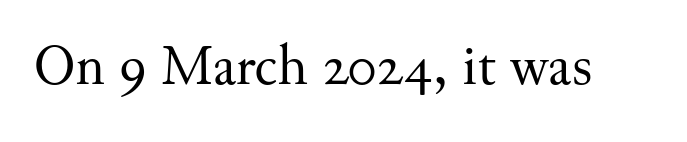
Q: Is the text bold? A: No.
Q: Is the text italic (slanted)? A: No, it is upright.
Q: Is the typeface a serif or a sans-serif typeface? A: Serif.
Q: Is the text underlined? A: No.
Q: Is the spacing between letters normal or unusually wide? A: Normal.
Q: Width (condensed, normal, or wide)? A: Normal.
Q: Stroke contrast? A: Medium.
Q: x-height? A: Small.
Q: Monospaced? A: No.
